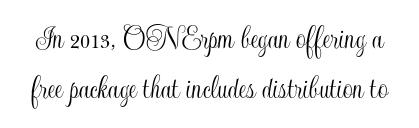
Q: Is the text italic (slanted)? A: Yes.
Q: Is the text underlined? A: No.
Q: Is the spacing between letters normal or unusually wide? A: Normal.
Q: Is the spacing between lines tight, normal or loose? A: Normal.
Q: Width (condensed, normal, or wide)? A: Condensed.
Q: x-height? A: Small.
Q: Monospaced? A: No.
